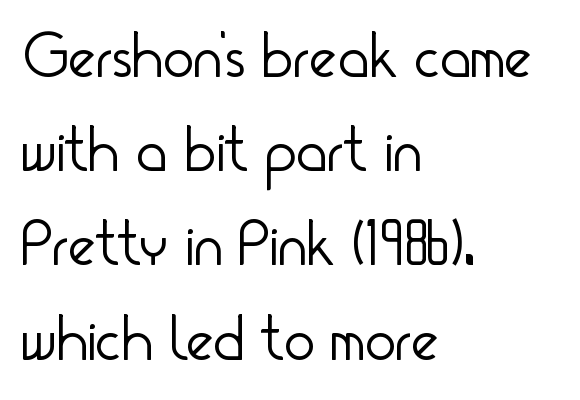
The ragged edge is on the right, which tells us the setting is flush left. Here the designer chose a conventional face with non-uniform glyph widths. The gap between lines stays unmarked. Each letter's strokes conclude bluntly, with no projecting serifs. The leading is moderate, giving the passage an even texture.
